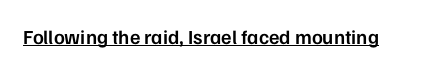
Vertical strokes here are truly vertical. Firm but not heavy-handed strokes: this text is semibold. A typographer would call this underscored text. Students, note that the glyphs here touch the page at normal intervals.
